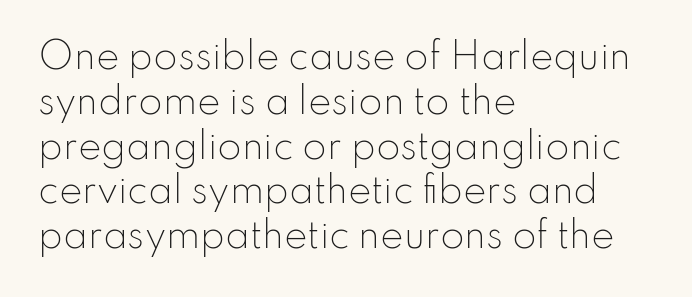
Q: Is the text bold? A: No.
Q: Is the text italic (slanted)? A: No, it is upright.
Q: Is the typeface a serif or a sans-serif typeface? A: Sans-serif.
Q: Is the text underlined? A: No.
Q: How is the paragraph aligned? A: Left-aligned.
Q: Is the spacing between letters normal or unusually wide? A: Normal.
Q: Is the spacing between lines tight, normal or loose? A: Normal.
Q: Width (condensed, normal, or wide)? A: Normal.
Q: Stroke contrast? A: Low.
Q: x-height? A: Small.
Q: Monospaced? A: No.
